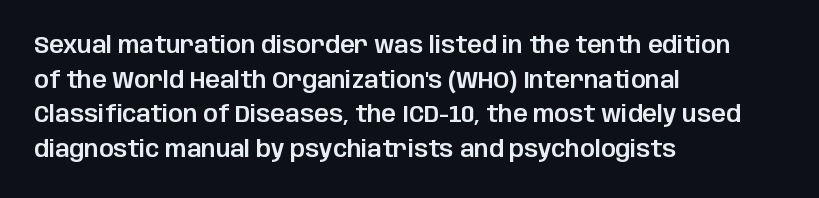
Students, observe: this is what conventionally led text looks like. Has an underline been added? It has not. Words appear dense and cohesive because spacing is normal. If you drew a ruler down the left edge, every line would touch it.
